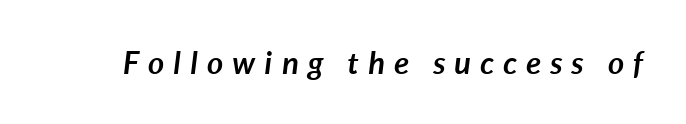
Q: Is the text bold? A: Yes.
Q: Is the text italic (slanted)? A: Yes, it leans right by about 7 degrees.
Q: Is the text underlined? A: No.
Q: Is the spacing between letters normal or unusually wide? A: Unusually wide.
Q: Width (condensed, normal, or wide)? A: Normal.
Q: Stroke contrast? A: Low.
Q: x-height? A: Medium.
Q: Monospaced? A: No.
